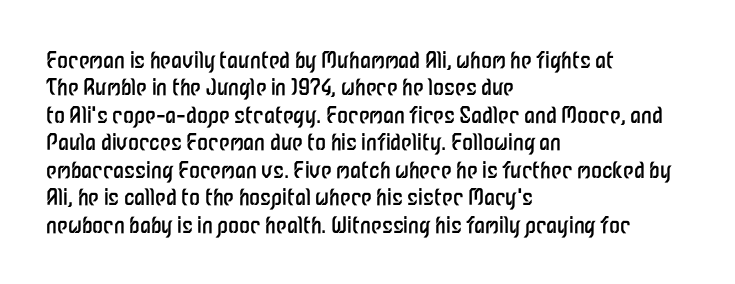
{"italic": "no", "bold": "no", "underline": "no", "align": "left", "line_spacing": "normal", "line_spacing_ratio": 1.25, "letter_spacing": "normal", "letter_spacing_em": 0.0, "glyph_px": 22}
